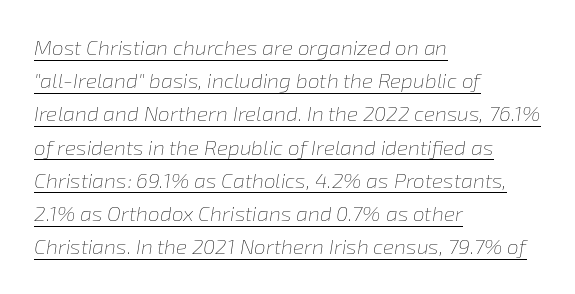
The image shows 21 px text type, italic (leaning right); set left-aligned, normal line spacing (1.58x), normal letter spacing, underlined.
